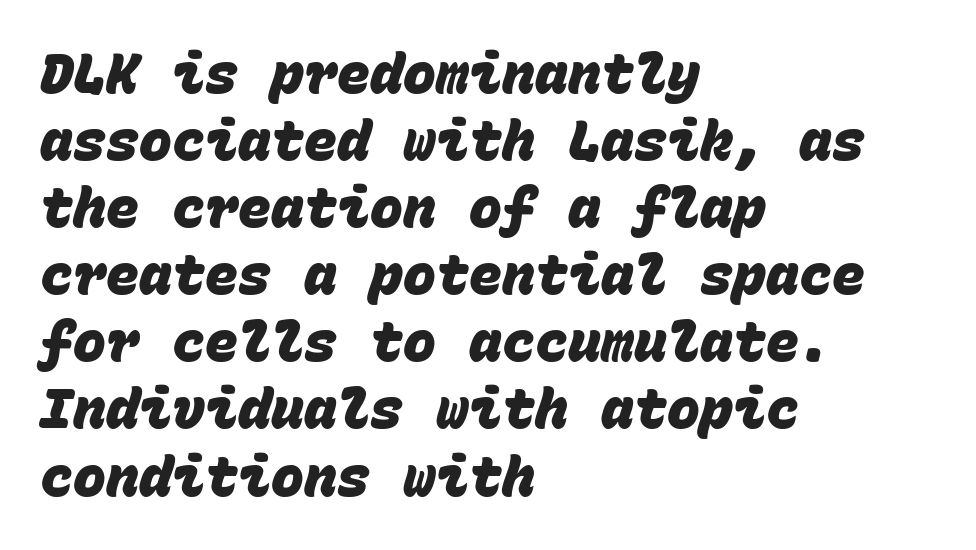
Q: Is the text bold? A: Yes.
Q: Is the typeface a serif or a sans-serif typeface? A: Sans-serif.
Q: Is the text underlined? A: No.
Q: How is the paragraph aligned? A: Left-aligned.
Q: Is the spacing between letters normal or unusually wide? A: Normal.
Q: Width (condensed, normal, or wide)? A: Normal.
Q: Stroke contrast? A: Low.
Q: x-height? A: Large.
Q: Monospaced? A: Yes.
